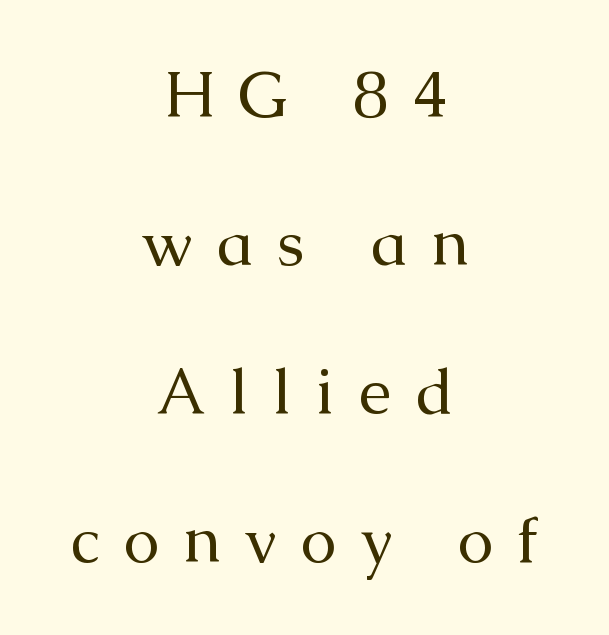
You could not count columns in this text — the font is proportionally spaced. A great deal of white space separates one row of letters from the next. A roman cut, with each character standing at attention. Bare-footed words on every line. The setting favours the middle, as headings and verse often do. Honestly, the letter spacing is so wide it's the main thing you notice.
